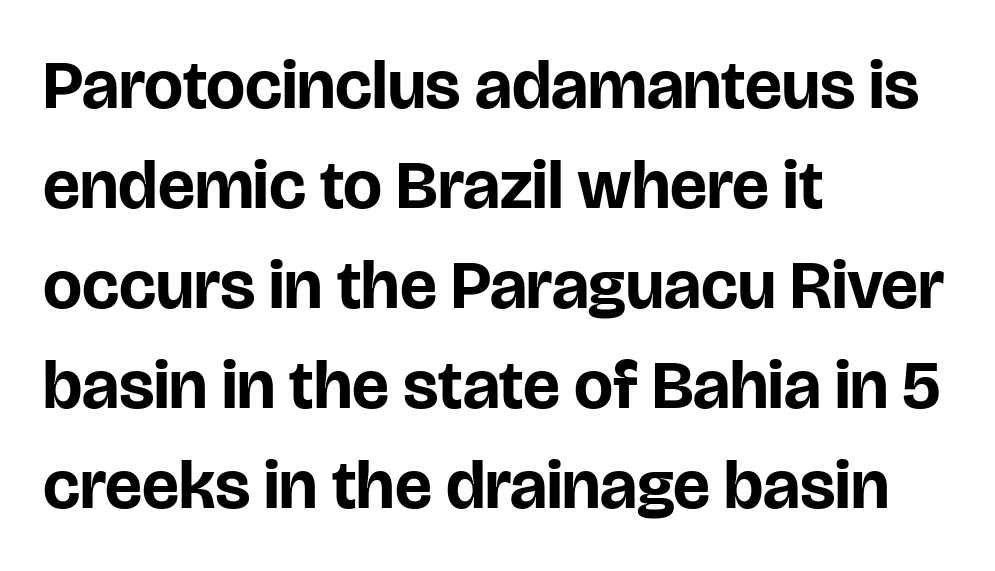
{"serif": "no", "italic": "no", "bold": "yes", "weight": "bold", "width": "normal", "stroke_contrast": "low", "x_height": "large", "monospaced": "no", "underline": "no", "align": "left", "line_spacing": "normal", "line_spacing_ratio": 1.45, "letter_spacing": "normal", "letter_spacing_em": 0.0, "glyph_px": 69}
